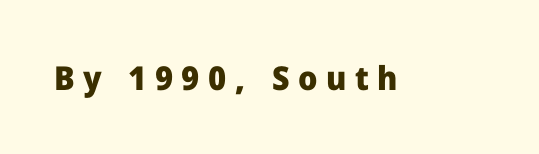
{"serif": "no", "italic": "no", "bold": "yes", "weight": "heavy", "width": "normal", "stroke_contrast": "low", "x_height": "medium", "monospaced": "no", "underline": "no", "letter_spacing": "wide", "letter_spacing_em": 0.26, "glyph_px": 33}
